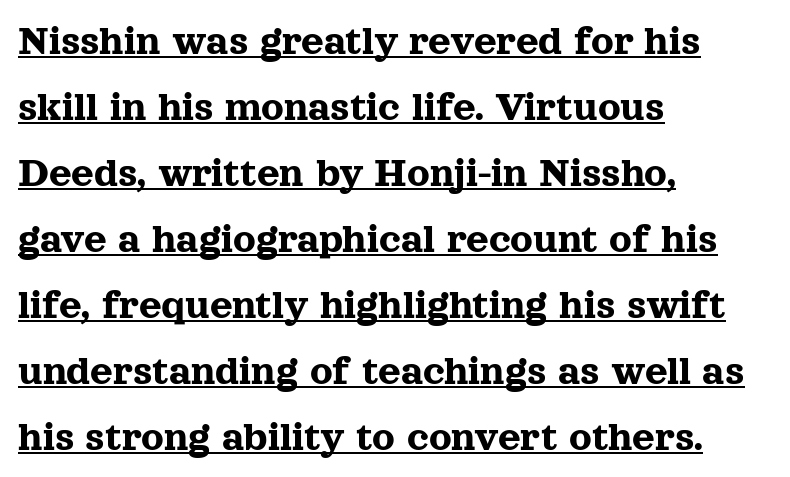
The image shows 44 px serif type, upright; set left-aligned, normal line spacing (1.5x), normal letter spacing, underlined; a medium x-height.
